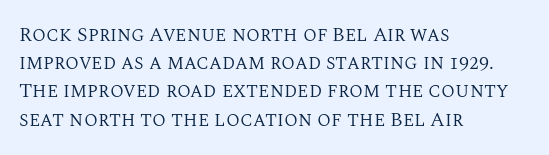
Nobody drew a line under any word here. When letters stand straight like this, we call the style roman or upright. The lines sit at an ordinary, default distance from one another. Summary of weight: not heavy and not bold.
